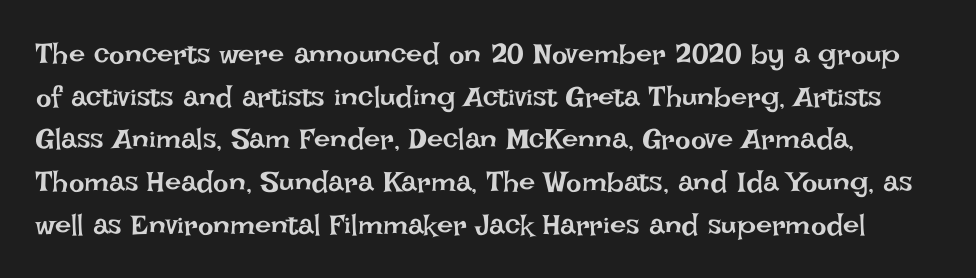
Q: Is the text bold? A: No.
Q: Is the text italic (slanted)? A: No, it is upright.
Q: Is the text underlined? A: No.
Q: Is the spacing between letters normal or unusually wide? A: Normal.
Q: Is the spacing between lines tight, normal or loose? A: Normal.
Q: Width (condensed, normal, or wide)? A: Normal.
Q: Stroke contrast? A: Low.
Q: x-height? A: Large.
Q: Monospaced? A: No.
